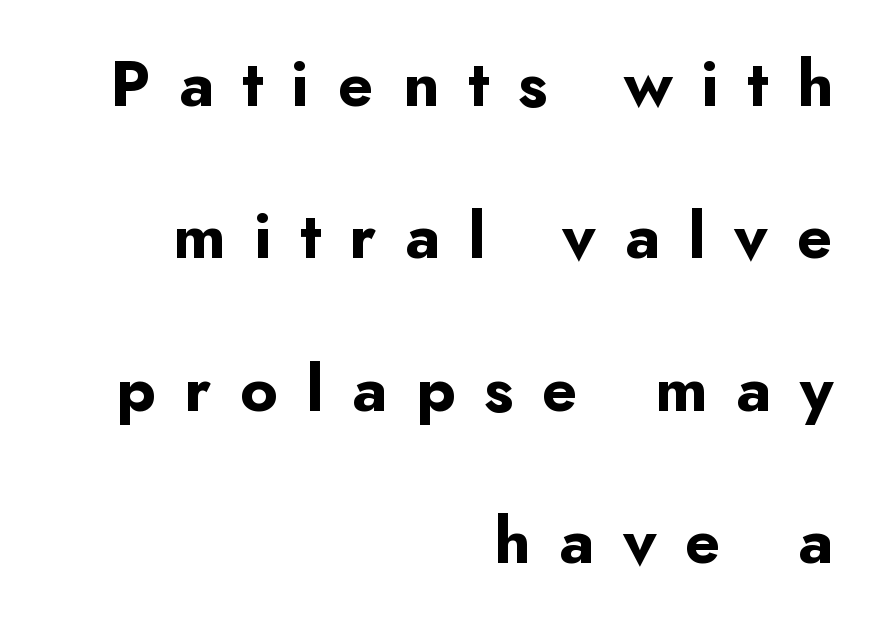
{"serif": "no", "italic": "no", "bold": "yes", "weight": "bold", "width": "normal", "stroke_contrast": "low", "x_height": "small", "monospaced": "no", "underline": "no", "align": "right", "line_spacing": "loose", "line_spacing_ratio": 2.38, "letter_spacing": "wide", "letter_spacing_em": 0.45, "glyph_px": 64}
